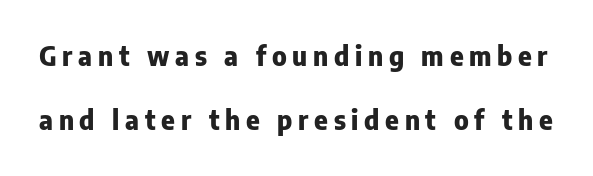
Q: Is the text bold? A: Yes.
Q: Is the text italic (slanted)? A: No, it is upright.
Q: Is the text underlined? A: No.
Q: Is the spacing between letters normal or unusually wide? A: Unusually wide.
Q: Is the spacing between lines tight, normal or loose? A: Loose.
